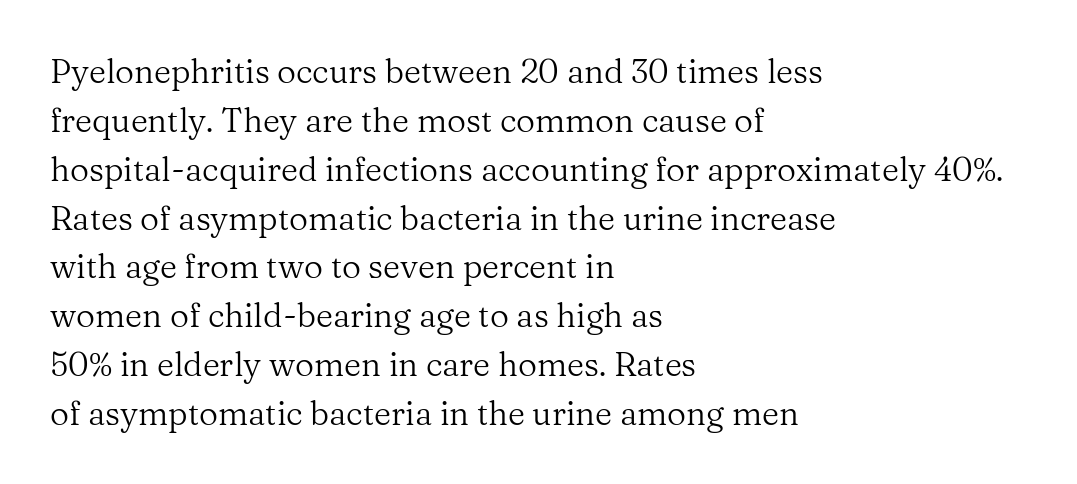
{"serif": "yes", "italic": "no", "bold": "no", "weight": "regular", "width": "normal", "stroke_contrast": "medium", "x_height": "medium", "monospaced": "no", "underline": "no", "align": "left", "line_spacing": "normal", "line_spacing_ratio": 1.48, "letter_spacing": "normal", "letter_spacing_em": 0.0, "glyph_px": 33}
